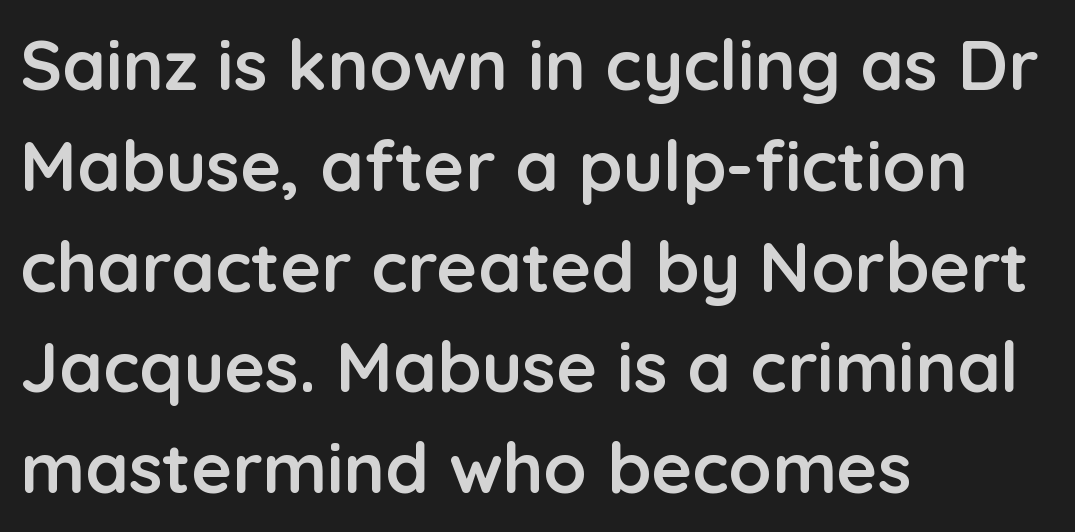
Do the characters align in a grid? No, the font is proportional. Tracking here is standard; glyphs follow each other at the usual distance. These lines are set flush left with a ragged right edge. The letters stand straight up with perfectly vertical stems. If you measured baseline to baseline, you'd find a middling distance. The text was rendered using a sans face with plain stroke endings.
